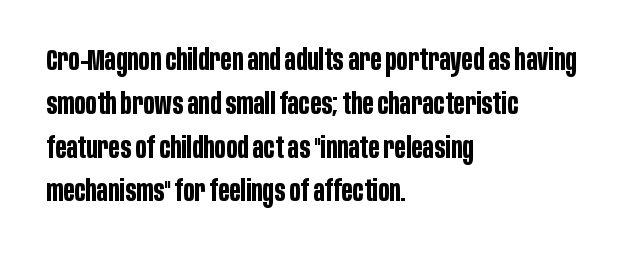
{"serif": "no", "italic": "no", "bold": "yes", "weight": "bold", "width": "condensed", "stroke_contrast": "low", "x_height": "large", "monospaced": "no", "underline": "no", "align": "left", "line_spacing": "normal", "line_spacing_ratio": 1.51, "letter_spacing": "normal", "letter_spacing_em": 0.0, "glyph_px": 29}
